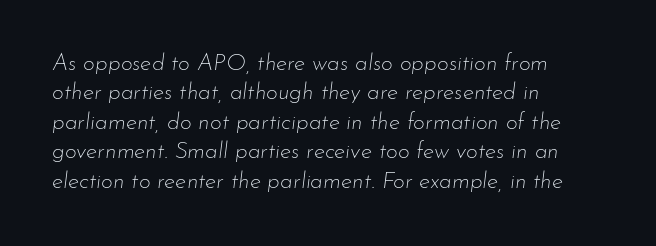
Horizontally, the lines are justified to the leading edge only. The lines sit at an ordinary, default distance from one another. Stems here are at most as thick as an everyday book face. Characters are canted at an angle relative to the baseline's perpendicular.
